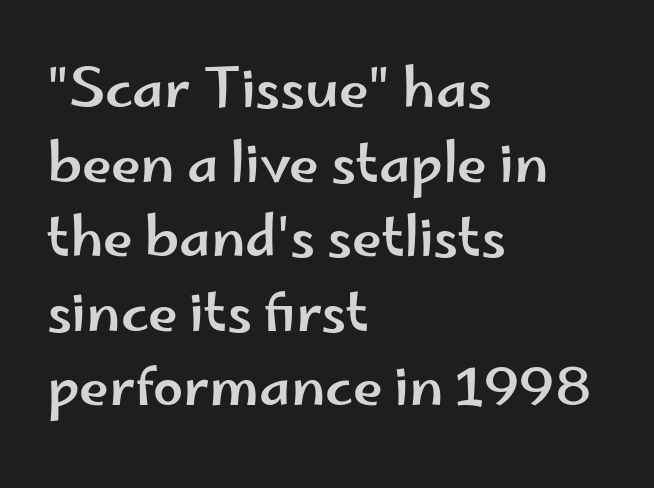
{"serif": "no", "italic": "no", "width": "wide", "stroke_contrast": "low", "x_height": "small", "monospaced": "no", "underline": "no", "align": "left", "line_spacing": "normal", "line_spacing_ratio": 1.38, "letter_spacing": "normal", "letter_spacing_em": 0.0, "glyph_px": 54}
